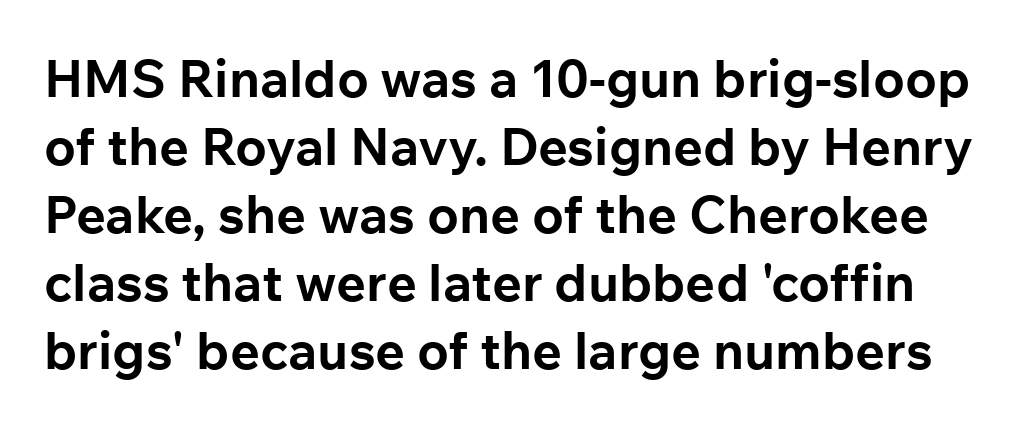
Q: Is the text bold? A: Yes.
Q: Is the text italic (slanted)? A: No, it is upright.
Q: Is the typeface a serif or a sans-serif typeface? A: Sans-serif.
Q: Is the text underlined? A: No.
Q: Is the spacing between letters normal or unusually wide? A: Normal.
Q: Is the spacing between lines tight, normal or loose? A: Normal.
Q: Width (condensed, normal, or wide)? A: Normal.
Q: Stroke contrast? A: Low.
Q: x-height? A: Medium.
Q: Monospaced? A: No.
